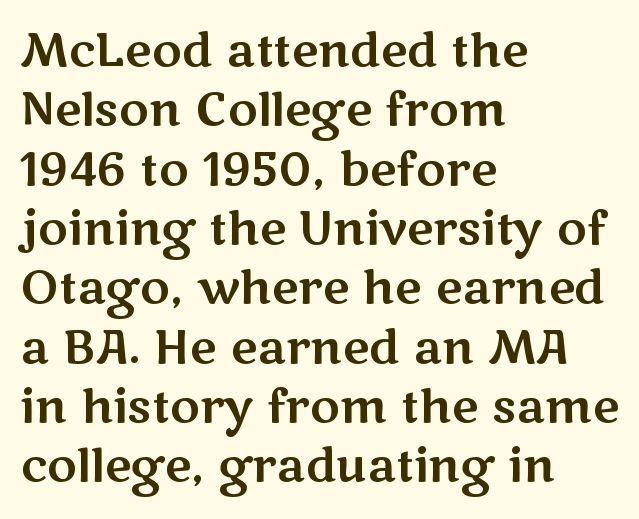
{"serif": "no", "italic": "no", "width": "wide", "stroke_contrast": "medium", "x_height": "medium", "monospaced": "no", "underline": "no", "align": "left", "line_spacing": "normal", "line_spacing_ratio": 1.29, "letter_spacing": "normal", "letter_spacing_em": 0.0, "glyph_px": 46}
